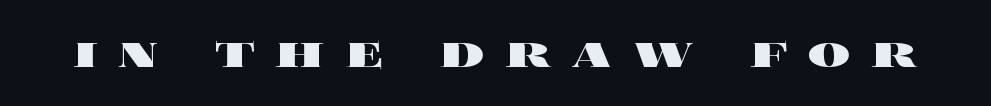
This is roman type, the default non-slanted kind. Only glyphs here, with clear space below each row. The face used here has the dense, thick strokes of a bold. Character widths vary here, with narrow letters taking less room than wide ones.
